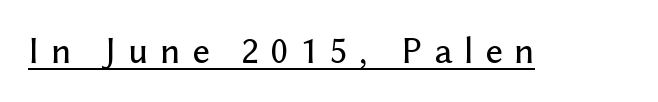
{"serif": "no", "italic": "no", "width": "normal", "stroke_contrast": "low", "x_height": "medium", "monospaced": "no", "underline": "yes", "letter_spacing": "wide", "letter_spacing_em": 0.31, "glyph_px": 38}
